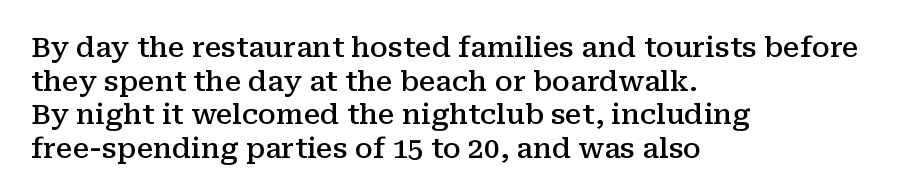
A student would call this left alignment; a typographer would say flush left, rag right. The tracking reads as untouched default to a designer's eye. Weight check: semibold — heavier than regular, not quite bold. Nobody drew a line under any word here. The font's upright variant was chosen for this text. Think of a printed novel: that variable character pitch is what you see here.
